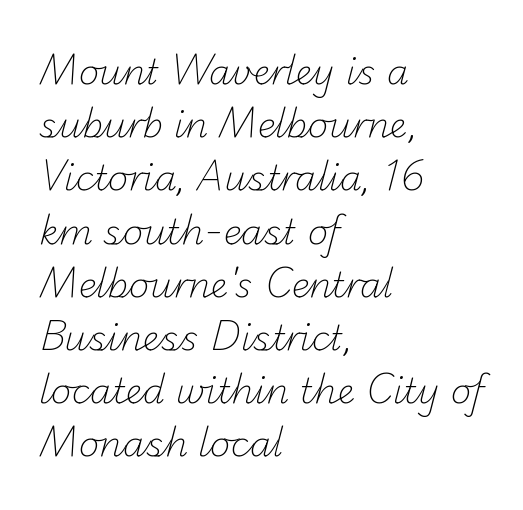
{"serif": "no", "bold": "no", "weight": "light", "width": "normal", "stroke_contrast": "low", "x_height": "small", "monospaced": "no", "underline": "no", "align": "left", "line_spacing": "normal", "line_spacing_ratio": 1.52, "letter_spacing": "normal", "letter_spacing_em": 0.0, "glyph_px": 35}
